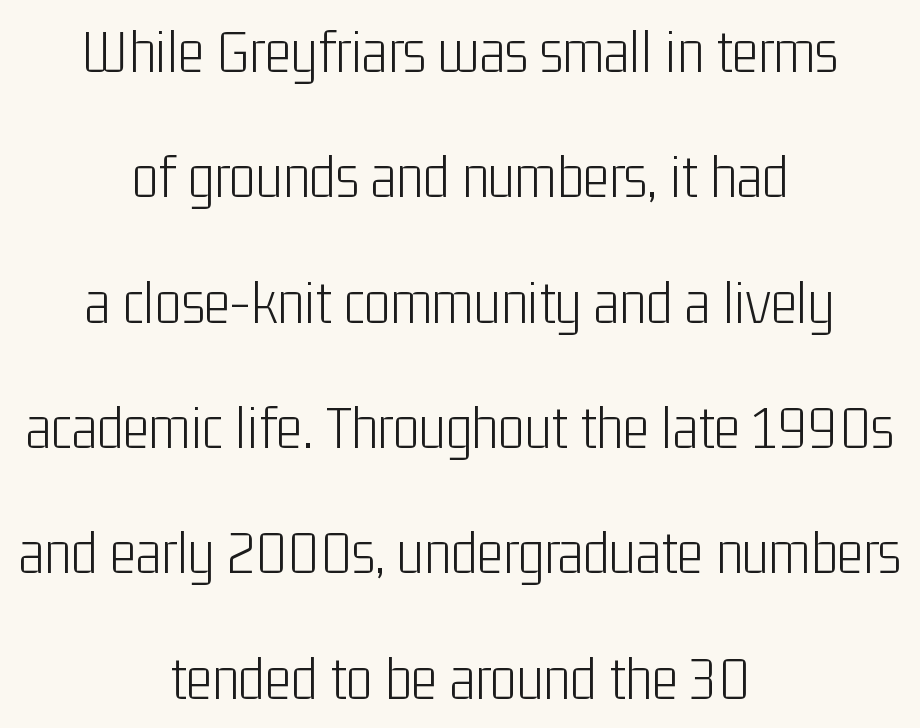
A centered setting, common on invitations and titles, is used for this passage. The passage shown is typed in a proportional face where columns would drift. Nope, no serifs anywhere on these letters. Standard letterfit; no display-style spreading of the glyphs. The passage shown stacks its lines with a broad gap. Stroke mass is kept to a normal reading level or below.
